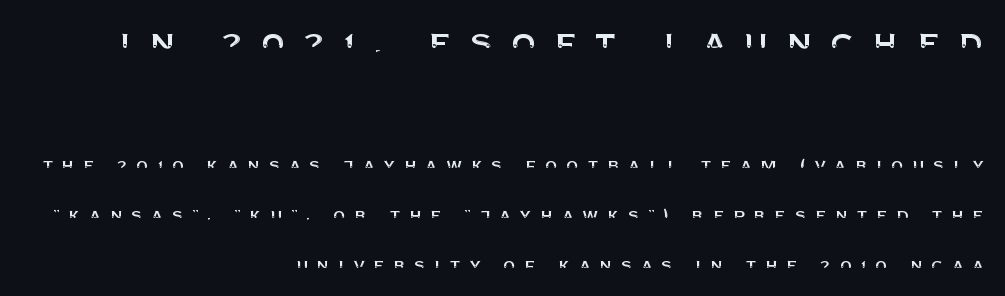
The lines are quadded right. The letterforms stand isolated, each surrounded by extra space. Nobody drew a line under any word here. Vertically, the passage feels expansive, rows floating well apart. The more generous point size was reserved for the upper chunk. The type family on display is of the sans-serif kind.
